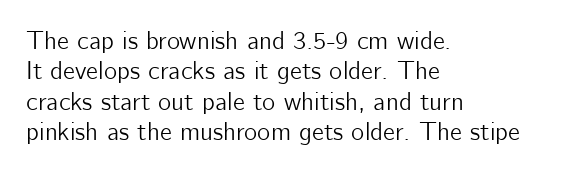
The image shows 25 px text type, upright; set left-aligned, line spacing 1.22x, normal letter spacing, not underlined.
